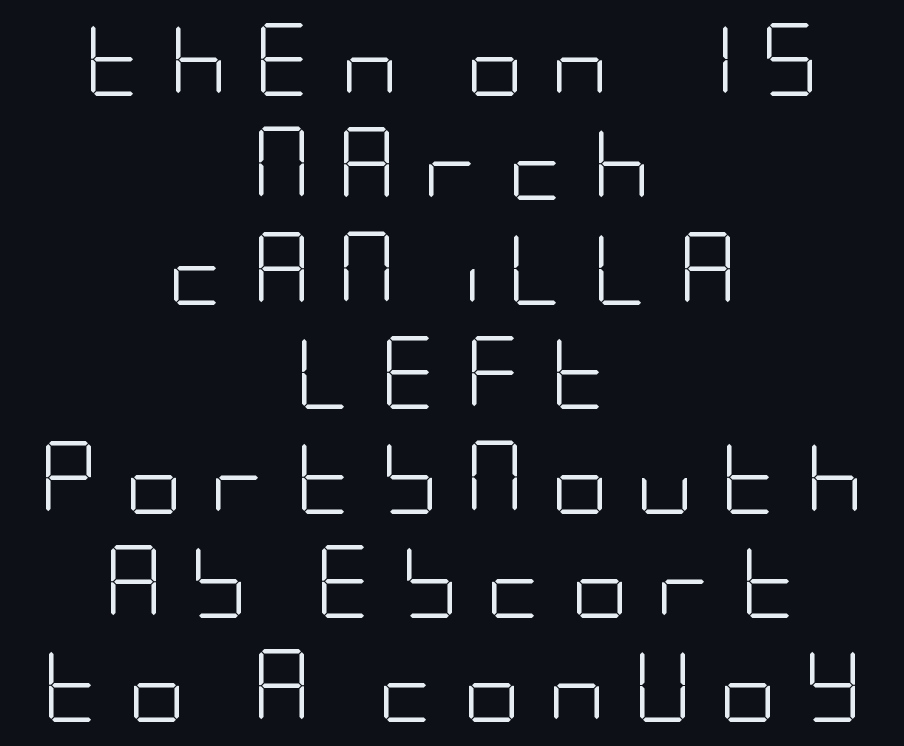
{"serif": "no", "italic": "no", "bold": "no", "weight": "light", "width": "condensed", "stroke_contrast": "low", "x_height": "large", "underline": "no", "align": "center", "line_spacing": "normal", "line_spacing_ratio": 1.43, "letter_spacing": "wide", "letter_spacing_em": 0.35, "glyph_px": 73}
